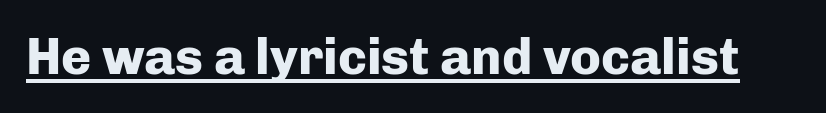
The image shows 51 px heavy sans-serif type, upright; set normal letter spacing, underlined; low stroke contrast and a medium x-height.
